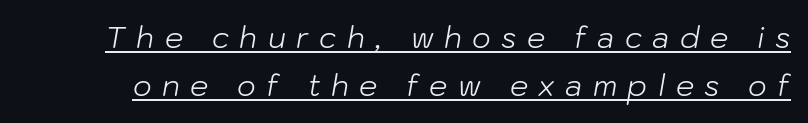
The image shows 29 px light type, italic (leaning right); set normal line spacing (1.66x), unusually wide letter spacing (+0.36 em), underlined; low stroke contrast and a medium x-height.
